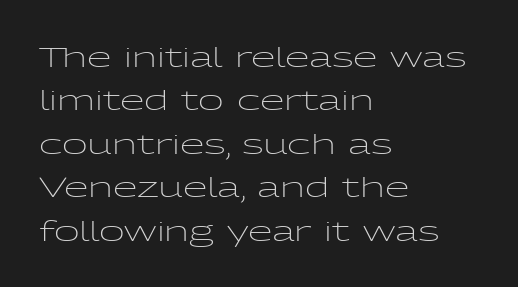
The image shows 28 px light, wide sans-serif type, upright; set left-aligned, normal line spacing (1.55x), normal letter spacing, not underlined; low stroke contrast and a medium x-height.
